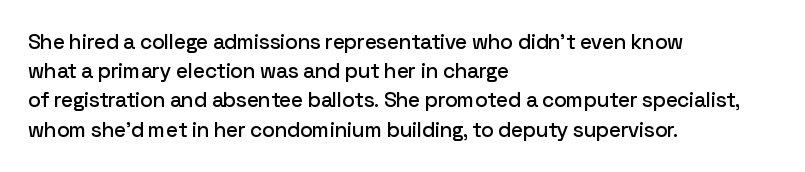
{"italic": "no", "underline": "no", "align": "left", "line_spacing": "normal", "line_spacing_ratio": 1.39, "letter_spacing": "normal", "letter_spacing_em": 0.0, "glyph_px": 21}
